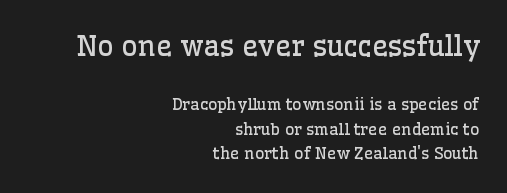
In CSS terms this would be text-align: right. The area under the type is left untouched. Nope, not italic — everything's standing straight. The face used here is seriffed, in the tradition of book romans.
